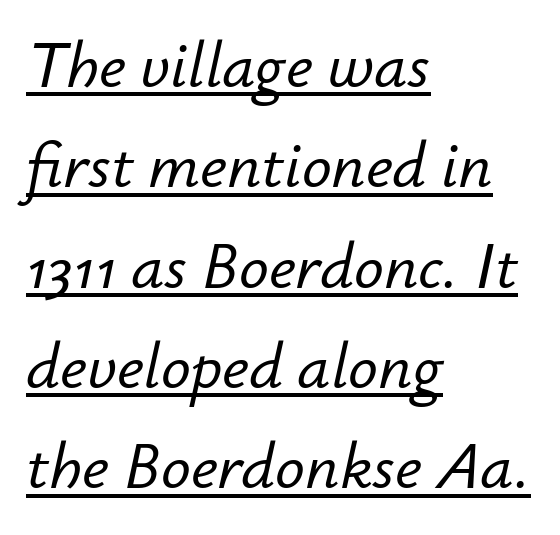
A typesetter would call this proportional, since set widths differ per character. The typography opts for an oblique posture over an upright one. Summary of vertical rhythm: regular, with standard interline spacing. Default kerning and tracking; the words read as compact shapes. Every row of glyphs begins at an identical x-position on the left.
